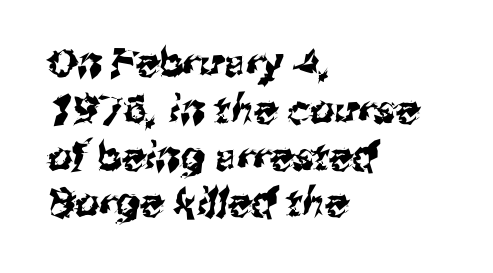
Q: Is the typeface a serif or a sans-serif typeface? A: Sans-serif.
Q: Is the text underlined? A: No.
Q: How is the paragraph aligned? A: Left-aligned.
Q: Is the spacing between letters normal or unusually wide? A: Normal.
Q: Width (condensed, normal, or wide)? A: Normal.
Q: Stroke contrast? A: Medium.
Q: x-height? A: Medium.
Q: Monospaced? A: No.
